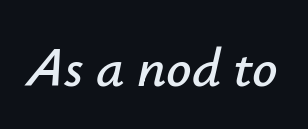
{"italic": "yes", "lean": "right", "slant_degrees": 12, "width": "normal", "stroke_contrast": "low", "x_height": "small", "monospaced": "no", "underline": "no", "letter_spacing": "normal", "letter_spacing_em": 0.0, "glyph_px": 56}
